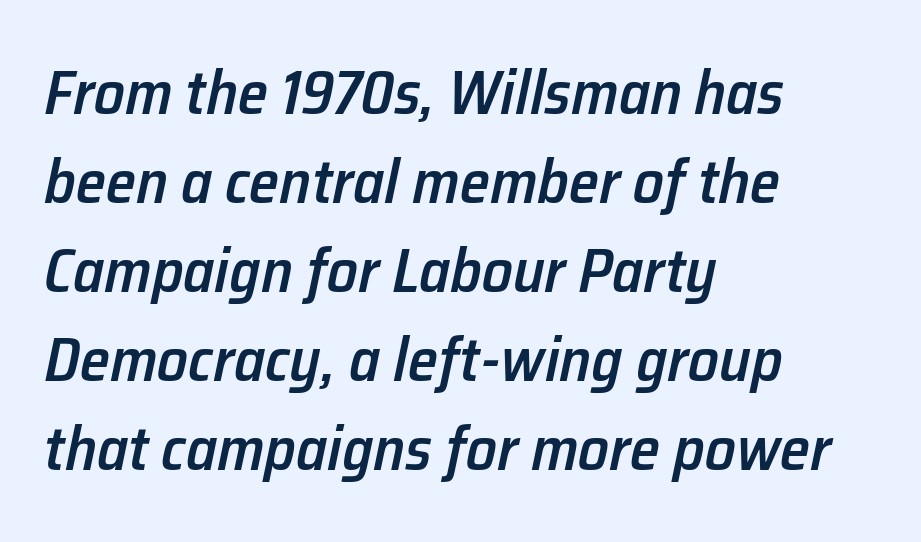
Q: Is the text bold? A: Semi-bold.
Q: Is the text italic (slanted)? A: Yes, it leans right by about 12 degrees.
Q: Is the text underlined? A: No.
Q: How is the paragraph aligned? A: Left-aligned.
Q: Is the spacing between letters normal or unusually wide? A: Normal.
Q: Is the spacing between lines tight, normal or loose? A: Normal.
Q: Width (condensed, normal, or wide)? A: Normal.
Q: Stroke contrast? A: Low.
Q: x-height? A: Medium.
Q: Monospaced? A: No.
